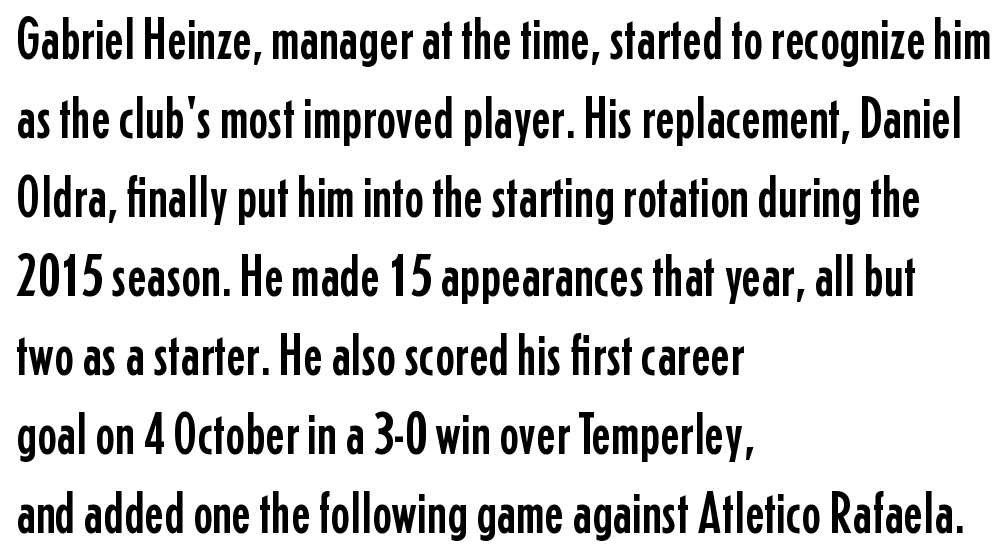
The image shows 59 px condensed sans-serif type, upright; set left-aligned, normal line spacing (1.34x), normal letter spacing, not underlined; low stroke contrast and a medium x-height.
